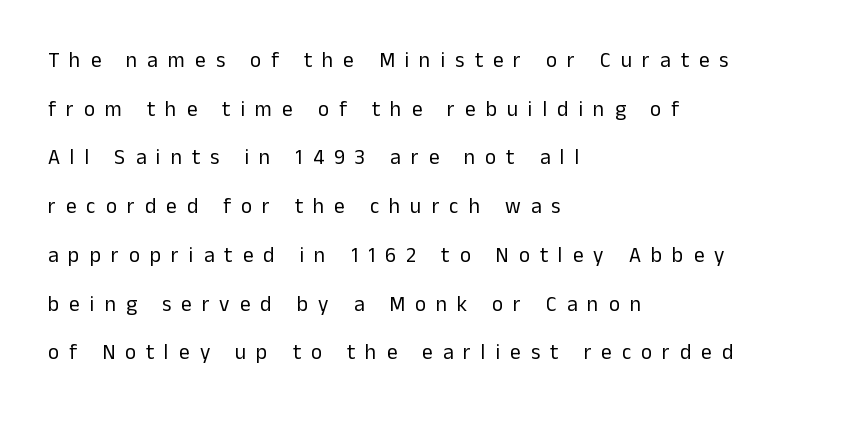
Q: Is the text bold? A: No.
Q: Is the text italic (slanted)? A: No, it is upright.
Q: Is the text underlined? A: No.
Q: How is the paragraph aligned? A: Left-aligned.
Q: Is the spacing between letters normal or unusually wide? A: Unusually wide.
Q: Is the spacing between lines tight, normal or loose? A: Loose.
